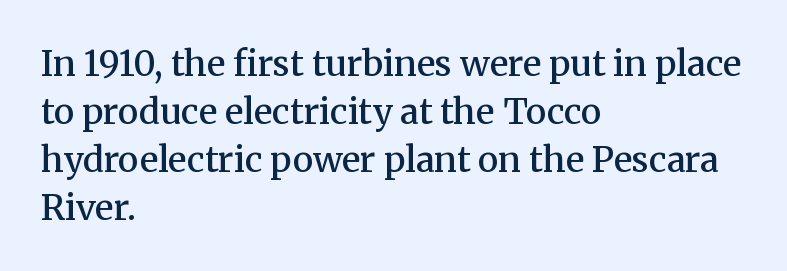
{"serif": "yes", "italic": "no", "bold": "semi", "weight": "semibold", "width": "normal", "stroke_contrast": "medium", "x_height": "medium", "monospaced": "no", "underline": "no", "align": "left", "line_spacing": "normal", "line_spacing_ratio": 1.37, "letter_spacing": "normal", "letter_spacing_em": 0.0, "glyph_px": 35}
